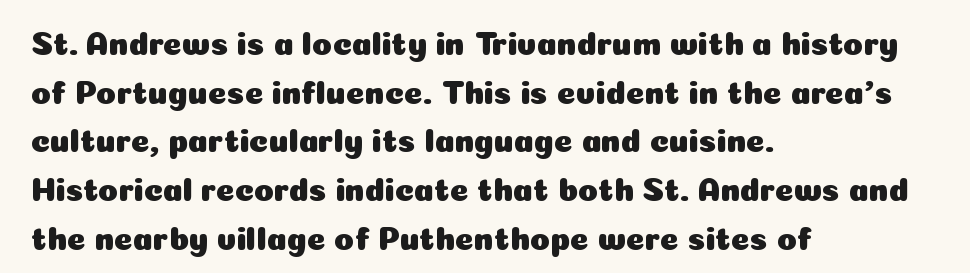
{"serif": "no", "italic": "no", "width": "normal", "stroke_contrast": "low", "x_height": "medium", "monospaced": "no", "underline": "no", "align": "left", "line_spacing": "normal", "line_spacing_ratio": 1.52, "letter_spacing": "normal", "letter_spacing_em": 0.0, "glyph_px": 32}
